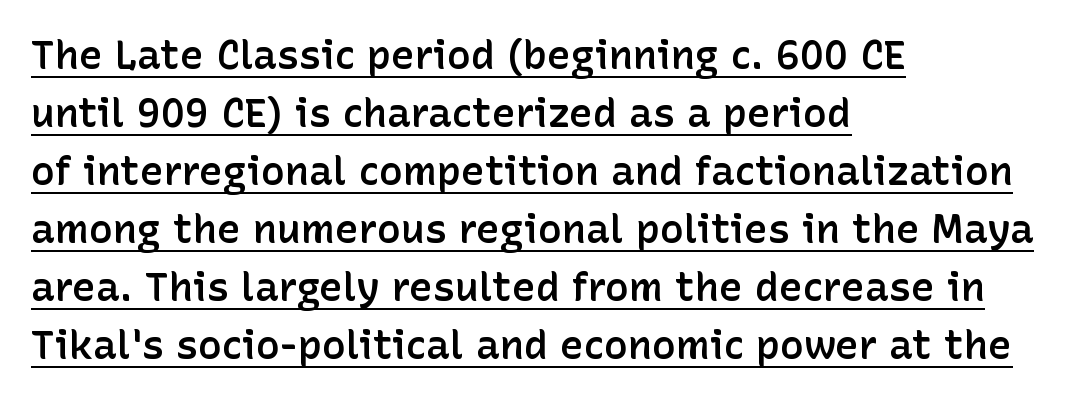
Ascenders rise straight up at ninety degrees. You could not count columns in this text — the font is proportionally spaced. The letterforms sit shoulder to shoulder at normal distance. The font is running at a semibold setting, under full bold. The passage is arranged the way most books set body copy — flush left. The rendered words wear a rule along their underside.
